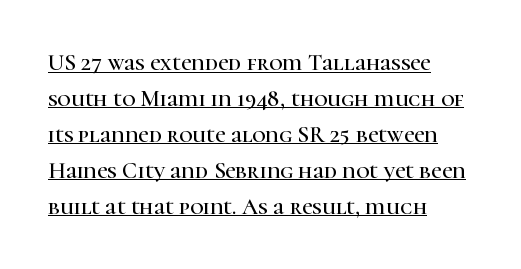
{"italic": "no", "underline": "yes", "align": "left", "line_spacing": "normal", "line_spacing_ratio": 1.56, "letter_spacing": "normal", "letter_spacing_em": 0.0, "glyph_px": 23}
